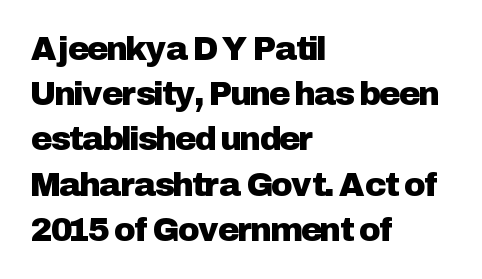
Character widths vary here, with narrow letters taking less room than wide ones. A clean baseline with only descenders dipping below it. Horizontal alignment here is leftward, the default for most running prose. How would I describe the line gaps? Plain and ordinary.
